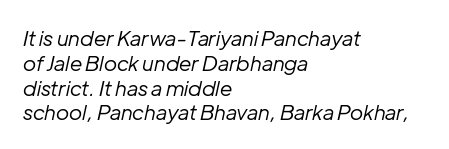
Q: Is the text bold? A: No.
Q: Is the text italic (slanted)? A: Yes, it leans right by about 12 degrees.
Q: Is the text underlined? A: No.
Q: How is the paragraph aligned? A: Left-aligned.
Q: Is the spacing between letters normal or unusually wide? A: Normal.
